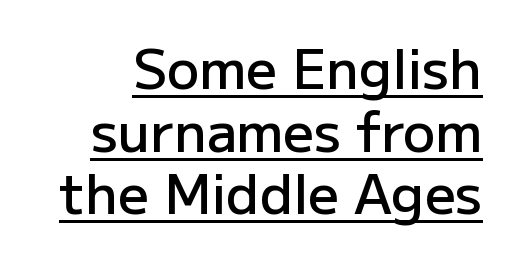
Q: Is the text bold? A: Semi-bold.
Q: Is the text italic (slanted)? A: No, it is upright.
Q: Is the typeface a serif or a sans-serif typeface? A: Sans-serif.
Q: Is the text underlined? A: Yes.
Q: Is the spacing between letters normal or unusually wide? A: Normal.
Q: Width (condensed, normal, or wide)? A: Normal.
Q: Stroke contrast? A: Low.
Q: x-height? A: Medium.
Q: Monospaced? A: No.
